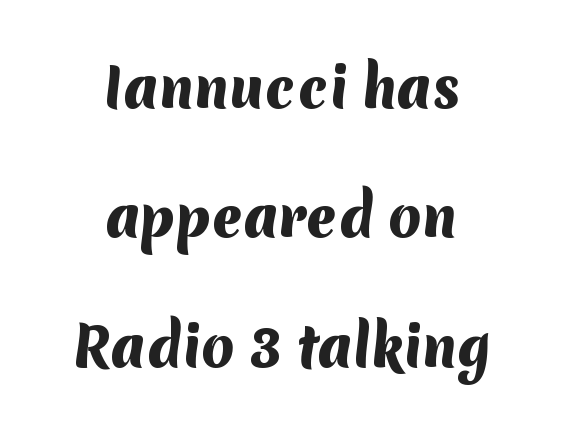
Descender tails drop into unmarked territory. Observe the absence of serifs on each vertical stroke in this sample. Is there much room between lines? Yes — plenty of vertical air separates them. Do the characters align in a grid? No, the font is proportional. A full-strength bold gives these letters their thick strokes.
